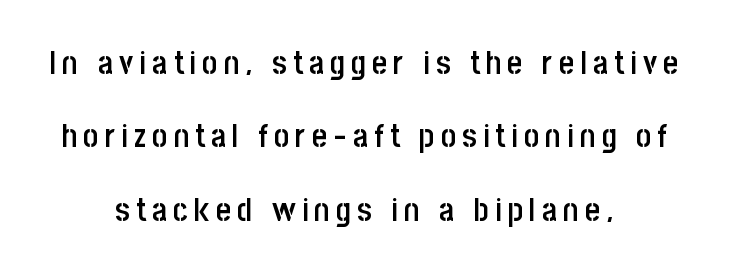
Q: Is the text bold? A: Semi-bold.
Q: Is the text italic (slanted)? A: No, it is upright.
Q: Is the typeface a serif or a sans-serif typeface? A: Sans-serif.
Q: Is the text underlined? A: No.
Q: How is the paragraph aligned? A: Centered.
Q: Is the spacing between lines tight, normal or loose? A: Loose.
Q: Width (condensed, normal, or wide)? A: Condensed.
Q: Stroke contrast? A: Low.
Q: x-height? A: Large.
Q: Monospaced? A: No.
